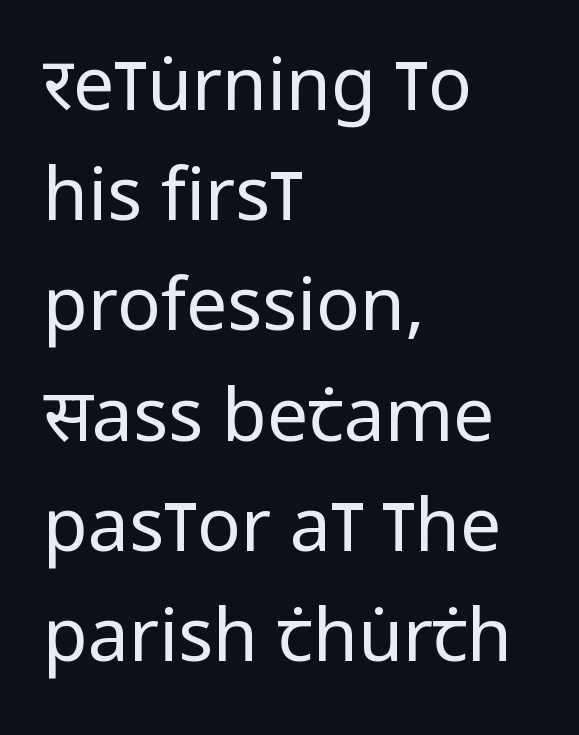
Regarding leading, the lines here are spaced in the standard way. Is this a fixed-width face? No — the glyphs have proportional, varying widths. Bold? No — there's no thickening of the strokes. A student would call this left alignment; a typographer would say flush left, rag right. Vertical strokes here are truly vertical. Honestly, there is no underline to notice here at all.
